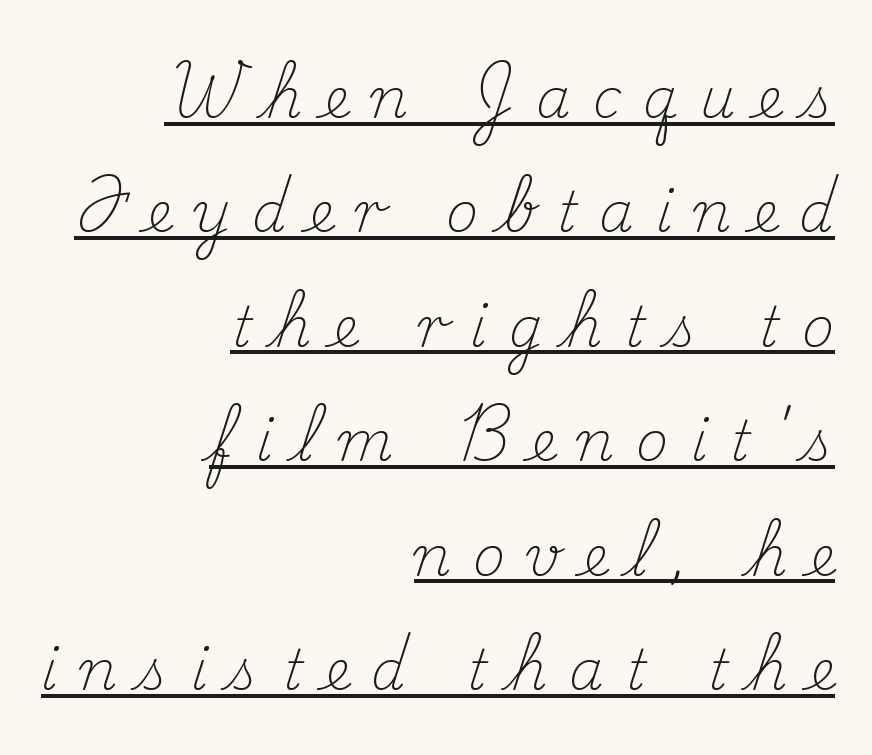
Successive baselines arrive slowly, with a big drop between each. This sample is right-justified, so line beginnings fall wherever the words allow. Each letter keeps its own natural width here, so spacing adapts to shape. Summary of weight: not heavy and not bold. This sample uses expanded letter spacing, leaving extra air between glyphs.
